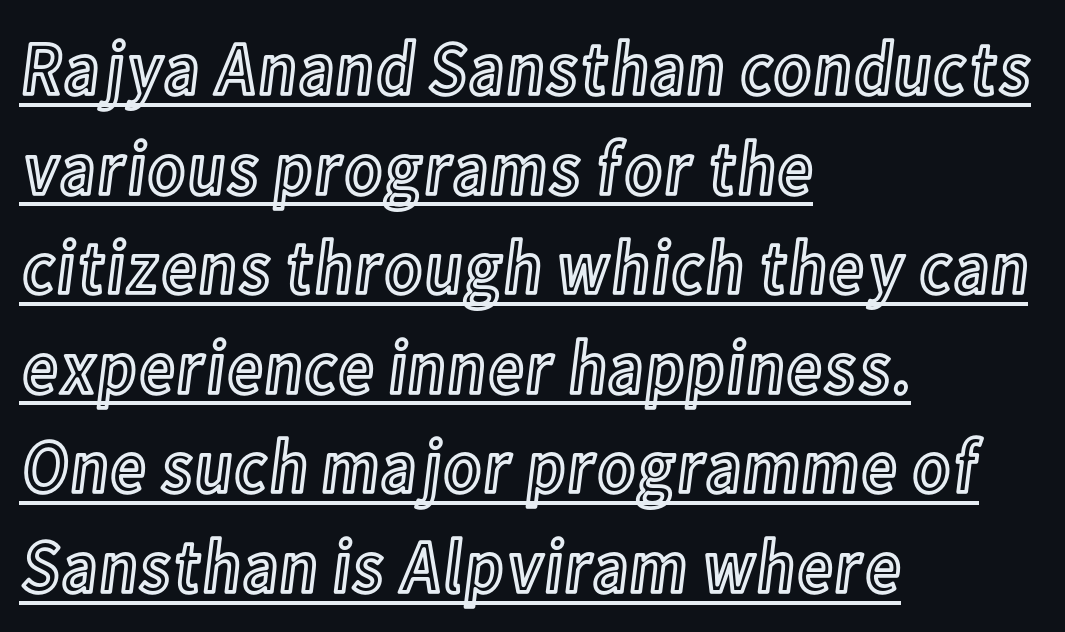
The image shows 76 px condensed type; set left-aligned, normal line spacing (1.31x), normal letter spacing, underlined; a medium x-height.
